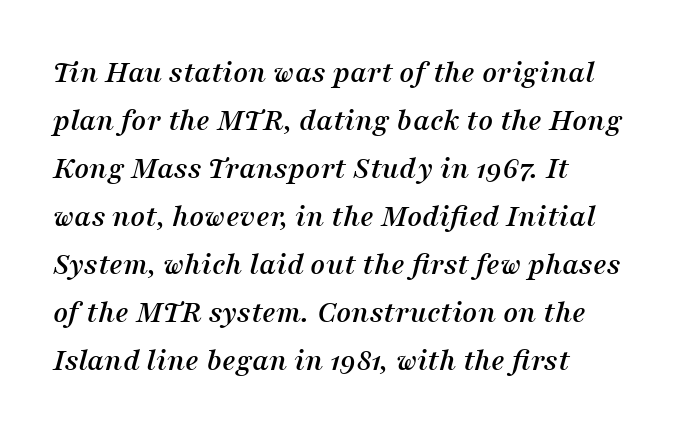
Q: Is the text italic (slanted)? A: Yes, it leans right by about 16 degrees.
Q: Is the typeface a serif or a sans-serif typeface? A: Serif.
Q: Is the text underlined? A: No.
Q: Is the spacing between letters normal or unusually wide? A: Normal.
Q: Is the spacing between lines tight, normal or loose? A: Normal.
Q: Width (condensed, normal, or wide)? A: Normal.
Q: Stroke contrast? A: Medium.
Q: x-height? A: Medium.
Q: Monospaced? A: No.
